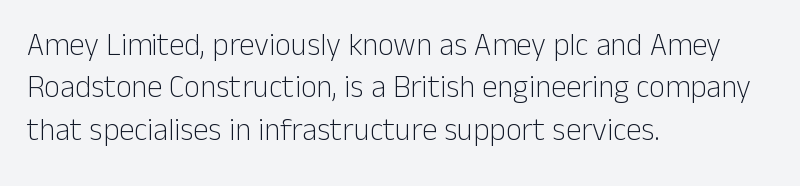
Q: Is the text bold? A: No.
Q: Is the text italic (slanted)? A: No, it is upright.
Q: Is the typeface a serif or a sans-serif typeface? A: Sans-serif.
Q: Is the text underlined? A: No.
Q: How is the paragraph aligned? A: Left-aligned.
Q: Is the spacing between letters normal or unusually wide? A: Normal.
Q: Is the spacing between lines tight, normal or loose? A: Normal.
Q: Width (condensed, normal, or wide)? A: Normal.
Q: Stroke contrast? A: Low.
Q: x-height? A: Medium.
Q: Monospaced? A: No.
